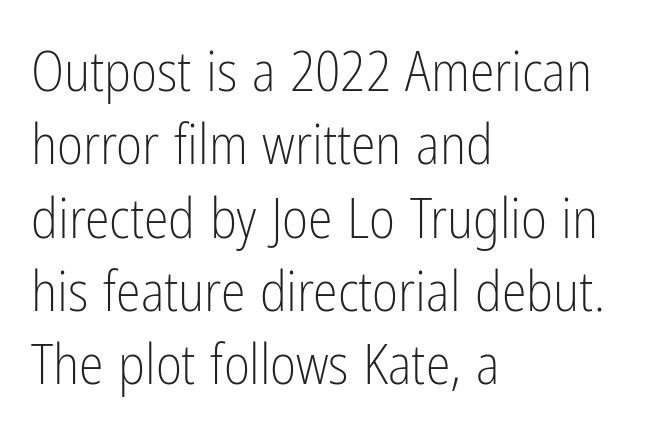
Q: Is the text bold? A: No.
Q: Is the text italic (slanted)? A: No, it is upright.
Q: Is the typeface a serif or a sans-serif typeface? A: Sans-serif.
Q: Is the text underlined? A: No.
Q: How is the paragraph aligned? A: Left-aligned.
Q: Is the spacing between letters normal or unusually wide? A: Normal.
Q: Is the spacing between lines tight, normal or loose? A: Normal.
Q: Width (condensed, normal, or wide)? A: Condensed.
Q: Stroke contrast? A: Low.
Q: x-height? A: Medium.
Q: Monospaced? A: No.
